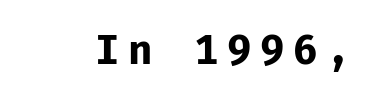
The image shows 40 px bold sans-serif type, upright; set unusually wide letter spacing (+0.21 em), not underlined; low stroke contrast and a medium x-height.
